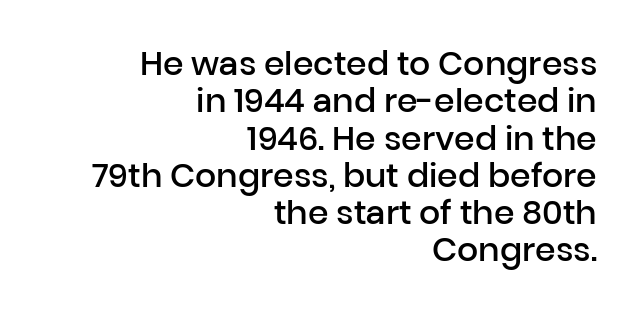
Q: Is the text bold? A: Semi-bold.
Q: Is the text italic (slanted)? A: No, it is upright.
Q: Is the typeface a serif or a sans-serif typeface? A: Sans-serif.
Q: Is the text underlined? A: No.
Q: How is the paragraph aligned? A: Right-aligned.
Q: Is the spacing between letters normal or unusually wide? A: Normal.
Q: Is the spacing between lines tight, normal or loose? A: Tight.
Q: Width (condensed, normal, or wide)? A: Normal.
Q: Stroke contrast? A: Low.
Q: x-height? A: Medium.
Q: Monospaced? A: No.
